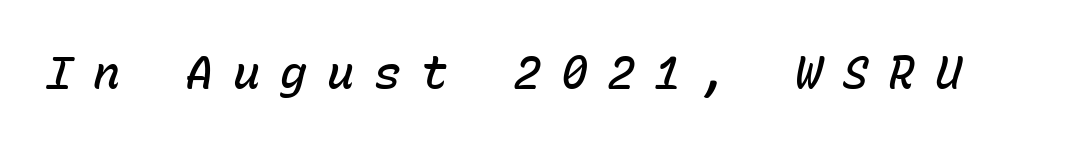
The image shows 45 px semibold type, italic (leaning right), monospaced; set unusually wide letter spacing (+0.44 em), not underlined; low stroke contrast and a medium x-height.
